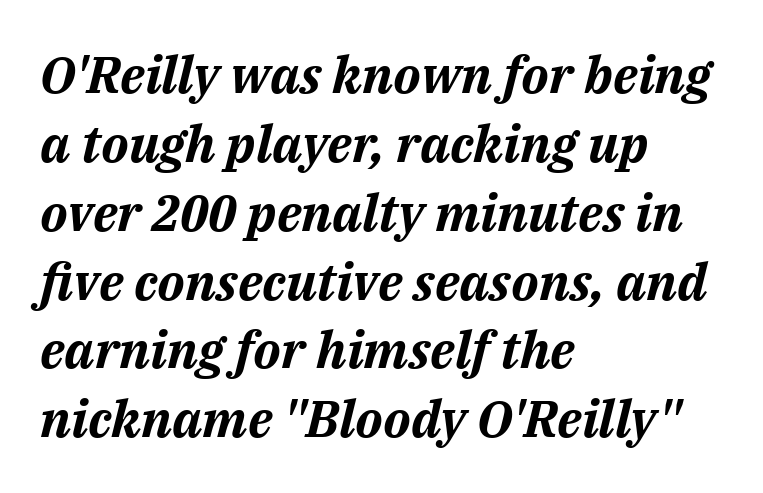
{"italic": "yes", "lean": "right", "slant_degrees": 14, "bold": "yes", "weight": "bold", "width": "normal", "stroke_contrast": "medium", "x_height": "medium", "monospaced": "no", "underline": "no", "align": "left", "line_spacing": "normal", "line_spacing_ratio": 1.35, "letter_spacing": "normal", "letter_spacing_em": 0.0, "glyph_px": 51}
